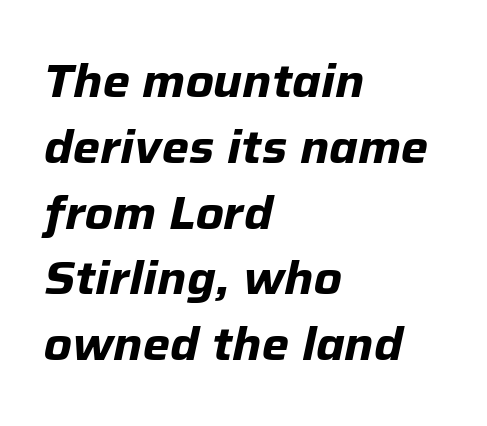
The image shows 46 px bold type, italic (leaning right); set left-aligned, normal line spacing (1.43x), normal letter spacing, not underlined; low stroke contrast and a medium x-height.
